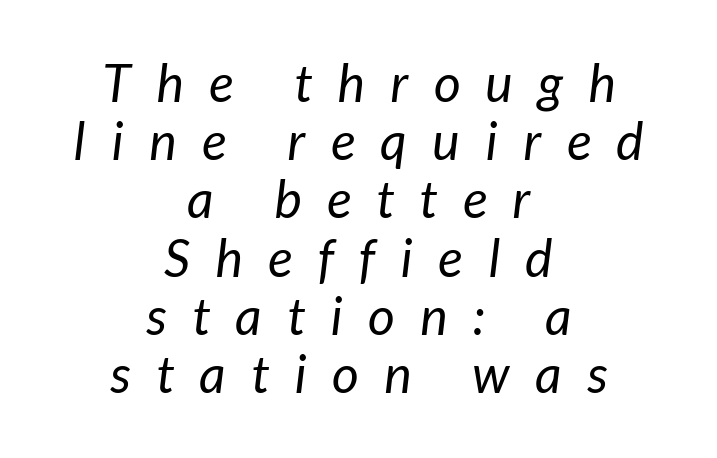
The image shows 52 px regular-weight sans-serif type; set centered, tight line spacing (1.12x), unusually wide letter spacing (+0.49 em), not underlined; low stroke contrast and a medium x-height.
